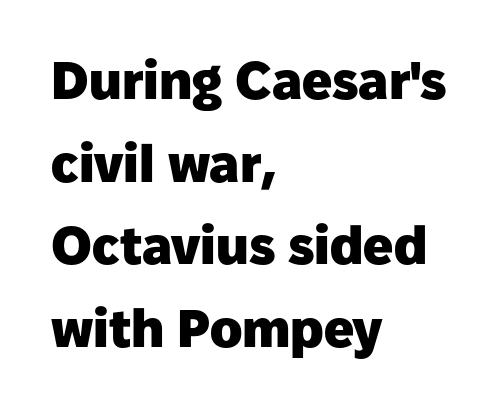
Q: Is the text bold? A: Yes.
Q: Is the text italic (slanted)? A: No, it is upright.
Q: Is the typeface a serif or a sans-serif typeface? A: Sans-serif.
Q: Is the text underlined? A: No.
Q: How is the paragraph aligned? A: Left-aligned.
Q: Is the spacing between letters normal or unusually wide? A: Normal.
Q: Is the spacing between lines tight, normal or loose? A: Normal.
Q: Width (condensed, normal, or wide)? A: Normal.
Q: Stroke contrast? A: Low.
Q: x-height? A: Medium.
Q: Monospaced? A: No.
